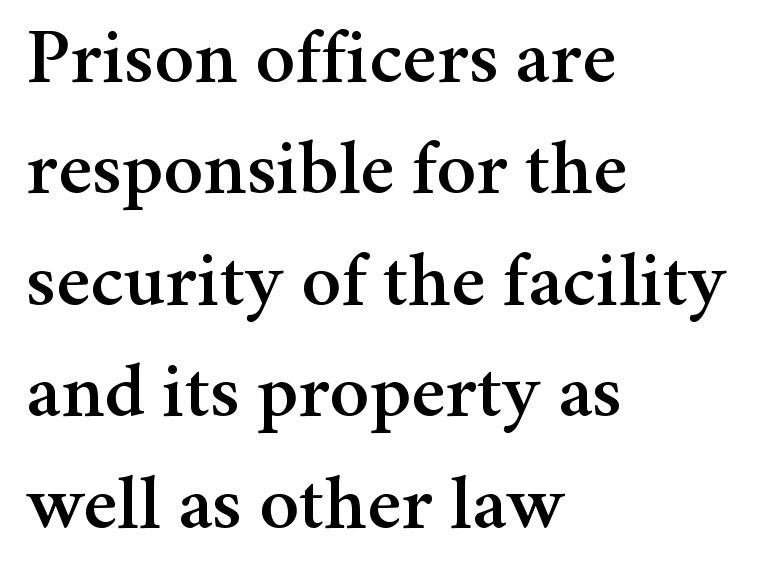
The letters stand straight up with perfectly vertical stems. Words appear dense and cohesive because spacing is normal. Notice how descenders clear the ascenders below comfortably — that's standard leading. The passage shown is typed in a proportional face where columns would drift. Layout note: lines flush left.
